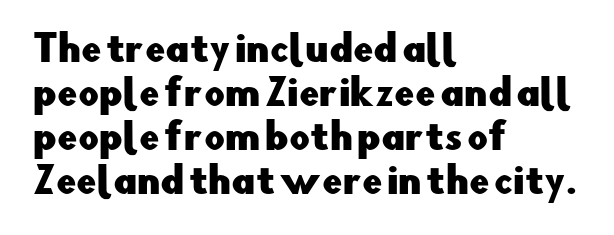
The image shows 36 px sans-serif type, upright; set left-aligned, line spacing 1.22x, normal letter spacing, not underlined; low stroke contrast and a small x-height.
